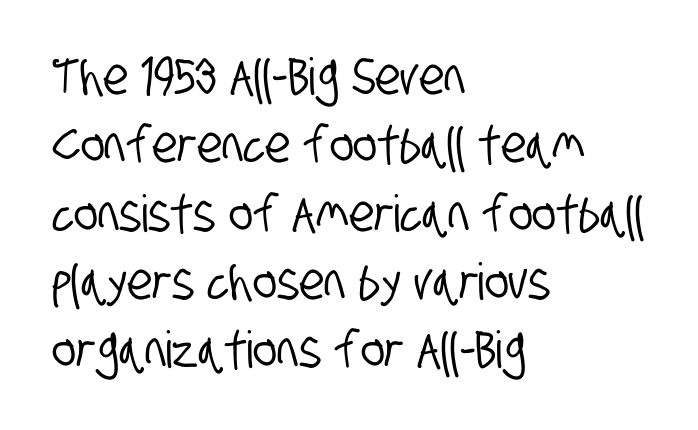
{"serif": "no", "width": "condensed", "stroke_contrast": "low", "x_height": "large", "monospaced": "no", "underline": "no", "align": "left", "line_spacing": "normal", "line_spacing_ratio": 1.34, "letter_spacing": "normal", "letter_spacing_em": 0.0, "glyph_px": 51}
